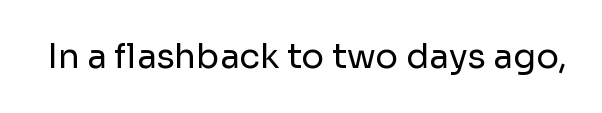
The image shows 34 px regular-weight sans-serif type, upright; set normal letter spacing, not underlined; low stroke contrast and a medium x-height.
